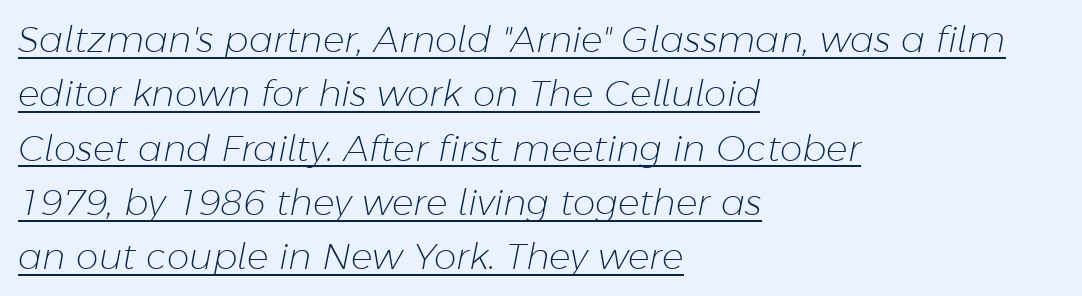
{"italic": "yes", "lean": "right", "slant_degrees": 11, "bold": "no", "weight": "light", "width": "normal", "stroke_contrast": "low", "x_height": "medium", "monospaced": "no", "underline": "yes", "align": "left", "line_spacing": "normal", "line_spacing_ratio": 1.51, "letter_spacing": "normal", "letter_spacing_em": 0.0, "glyph_px": 36}
